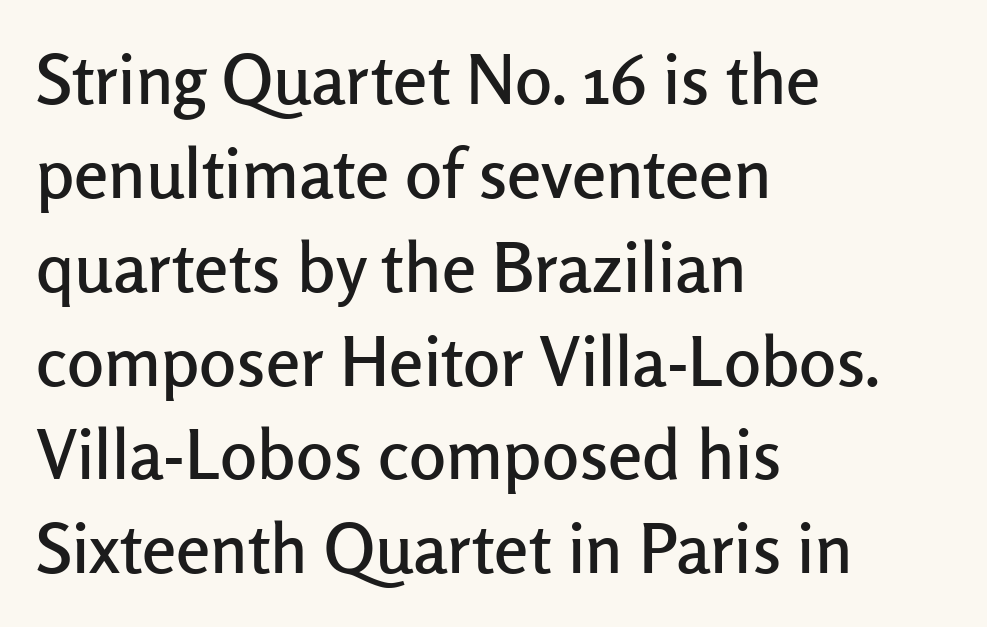
{"serif": "no", "italic": "no", "width": "normal", "stroke_contrast": "low", "x_height": "medium", "monospaced": "no", "underline": "no", "align": "left", "line_spacing": "normal", "line_spacing_ratio": 1.36, "letter_spacing": "normal", "letter_spacing_em": 0.0, "glyph_px": 69}
